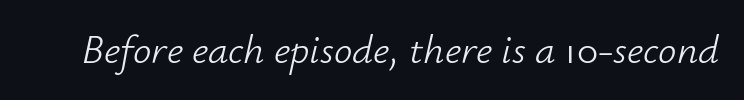
{"italic": "yes", "lean": "right", "slant_degrees": 12, "bold": "no", "weight": "light", "width": "normal", "stroke_contrast": "low", "x_height": "small", "monospaced": "no", "underline": "no", "letter_spacing": "normal", "letter_spacing_em": 0.0, "glyph_px": 41}
